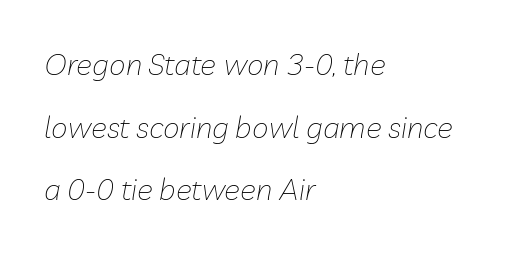
{"italic": "yes", "lean": "right", "slant_degrees": 10, "bold": "no", "weight": "thin", "width": "normal", "stroke_contrast": "low", "x_height": "medium", "monospaced": "no", "underline": "no", "align": "left", "line_spacing": "loose", "line_spacing_ratio": 2.09, "letter_spacing": "normal", "letter_spacing_em": 0.0, "glyph_px": 30}
